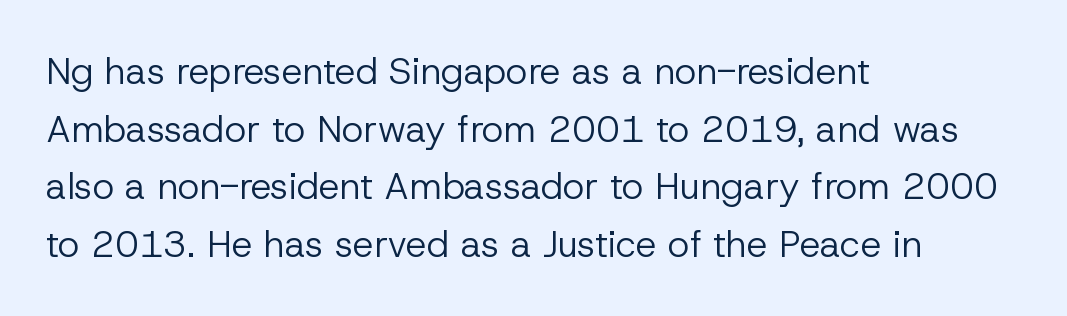
The lettering stays uniformly vertical, giving the passage a roman look. Weight class: somewhere from thin through regular. Examine the stroke ends and you'll find no serifs. Think of a printed novel: that variable character pitch is what you see here. Rows of type keep a routine distance in the vertical direction. Leftover space on each line is placed entirely after the last word.
